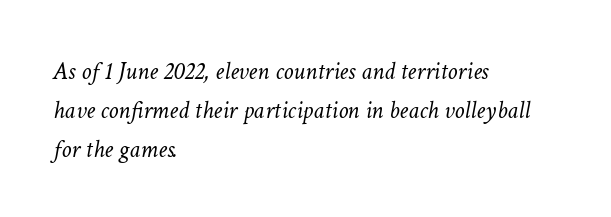
Q: Is the text bold? A: No.
Q: Is the text italic (slanted)? A: Yes, it leans right by about 11 degrees.
Q: Is the text underlined? A: No.
Q: How is the paragraph aligned? A: Left-aligned.
Q: Is the spacing between letters normal or unusually wide? A: Normal.
Q: Is the spacing between lines tight, normal or loose? A: Normal.
